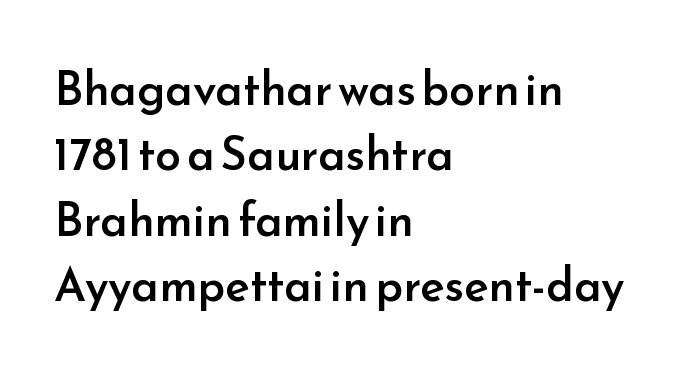
Letterform terminals end flat and unadorned throughout the passage. Anything drawn beneath the words? Only blank space. Each letter keeps its own natural width here, so spacing adapts to shape. Quick note: interline space is typical.
